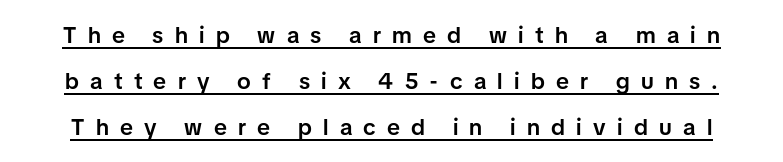
Tracking value appears strongly positive — letters spread wide. Students, observe the line beneath the letters — that is underlining. Does the leading feel generous? Absolutely, it's lavish. Look at the stroke-to-counter ratio: somewhat heavy, a semibold. In terms of posture, this sample is upright.
